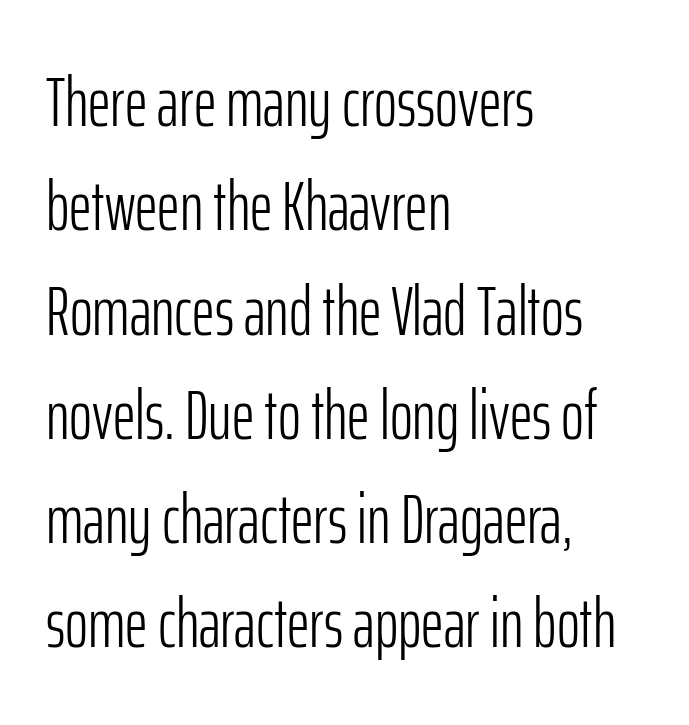
Q: Is the text bold? A: No.
Q: Is the text italic (slanted)? A: No, it is upright.
Q: Is the typeface a serif or a sans-serif typeface? A: Sans-serif.
Q: Is the text underlined? A: No.
Q: How is the paragraph aligned? A: Left-aligned.
Q: Is the spacing between letters normal or unusually wide? A: Normal.
Q: Is the spacing between lines tight, normal or loose? A: Normal.
Q: Width (condensed, normal, or wide)? A: Condensed.
Q: Stroke contrast? A: Low.
Q: x-height? A: Medium.
Q: Monospaced? A: No.
